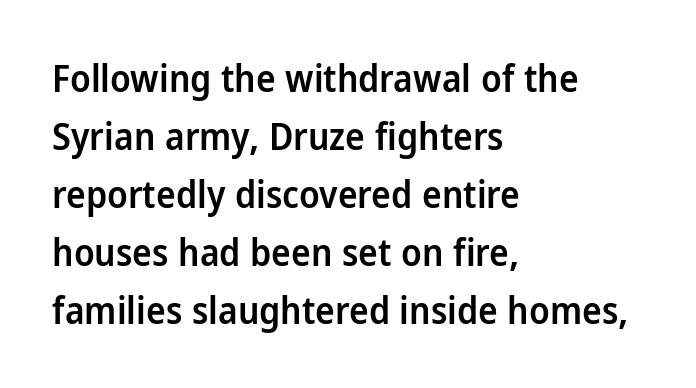
Q: Is the text bold? A: Semi-bold.
Q: Is the text italic (slanted)? A: No, it is upright.
Q: Is the typeface a serif or a sans-serif typeface? A: Sans-serif.
Q: Is the text underlined? A: No.
Q: How is the paragraph aligned? A: Left-aligned.
Q: Is the spacing between letters normal or unusually wide? A: Normal.
Q: Is the spacing between lines tight, normal or loose? A: Normal.
Q: Width (condensed, normal, or wide)? A: Normal.
Q: Stroke contrast? A: Low.
Q: x-height? A: Medium.
Q: Monospaced? A: No.
